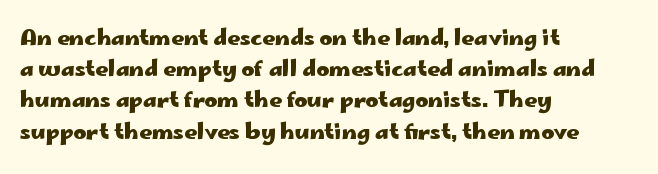
In CSS terms this would be text-align: left. Baseline-to-baseline distance is the conventional proportion of letter height. Notice how the stems are strictly vertical — no italics here. The space beneath each line is pristine and unruled. Spacing between characters is what you'd get straight out of the box. The passage shown is emphatically bold.
